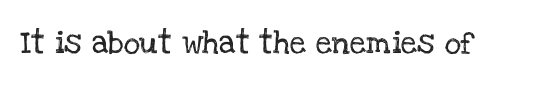
The image shows 23 px text type, upright; set normal letter spacing, not underlined.
